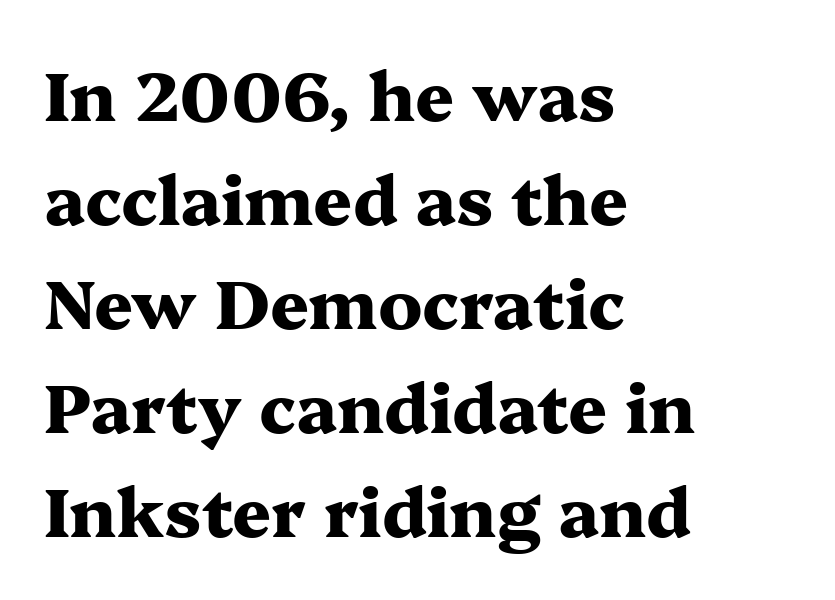
{"serif": "yes", "italic": "no", "bold": "yes", "weight": "heavy", "width": "wide", "stroke_contrast": "medium", "x_height": "medium", "monospaced": "no", "underline": "no", "align": "left", "line_spacing": "normal", "line_spacing_ratio": 1.53, "letter_spacing": "normal", "letter_spacing_em": 0.0, "glyph_px": 68}
